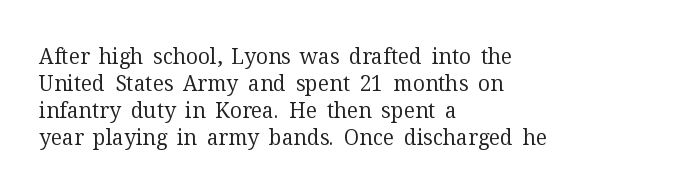
{"italic": "no", "bold": "no", "underline": "no", "align": "left", "line_spacing": "normal", "line_spacing_ratio": 1.29, "letter_spacing": "normal", "letter_spacing_em": 0.0, "glyph_px": 21}
